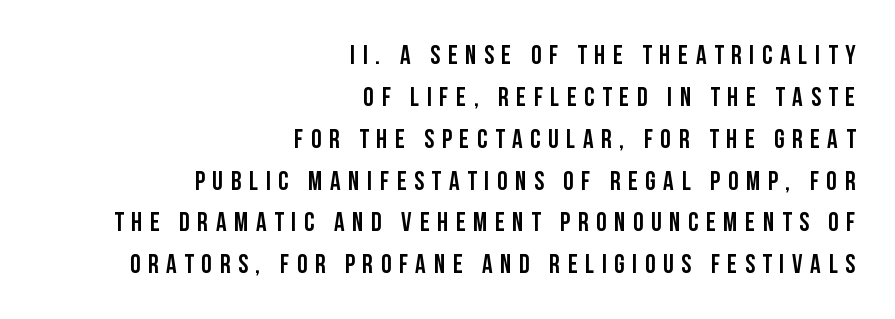
Q: Is the text italic (slanted)? A: No, it is upright.
Q: Is the text underlined? A: No.
Q: How is the paragraph aligned? A: Right-aligned.
Q: Is the spacing between letters normal or unusually wide? A: Unusually wide.
Q: Is the spacing between lines tight, normal or loose? A: Normal.
